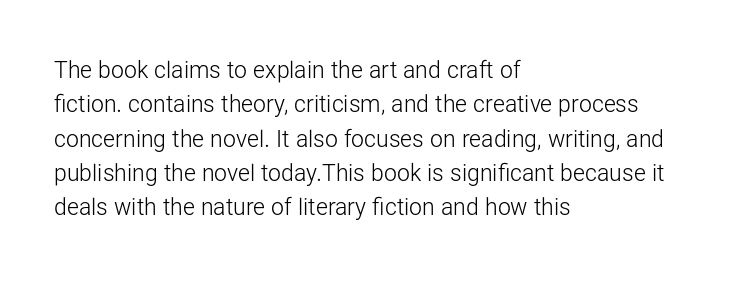
The image shows 23 px text type, upright; set left-aligned, normal line spacing (1.49x), normal letter spacing, not underlined.
